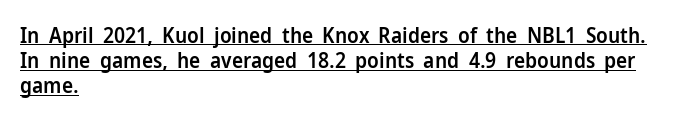
Q: Is the text bold? A: Semi-bold.
Q: Is the text italic (slanted)? A: No, it is upright.
Q: Is the text underlined? A: Yes.
Q: How is the paragraph aligned? A: Left-aligned.
Q: Is the spacing between letters normal or unusually wide? A: Normal.
